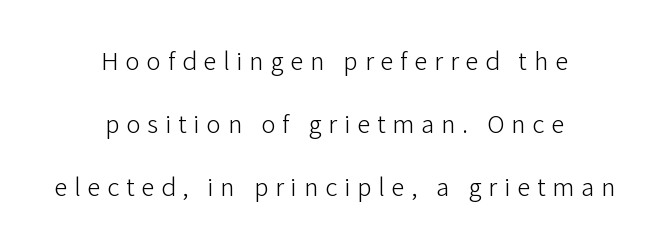
The image shows 27 px text type, upright; set centered, loose line spacing (2.34x), unusually wide letter spacing (+0.25 em), not underlined.
